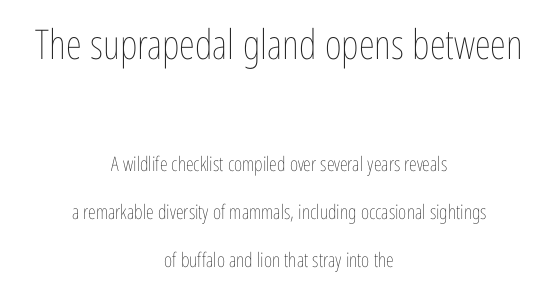
Q: Is the text bold? A: No.
Q: Is the text italic (slanted)? A: No, it is upright.
Q: Is the text underlined? A: No.
Q: How is the paragraph aligned? A: Centered.
Q: Is the spacing between letters normal or unusually wide? A: Normal.
Q: Is the spacing between lines tight, normal or loose? A: Loose.
Q: Which block of text is set in a larger size, the first (top) or the second (bottom)? A: The first (top) one.
Q: Width (condensed, normal, or wide)? A: Condensed.
Q: Stroke contrast? A: Low.
Q: x-height? A: Medium.
Q: Monospaced? A: No.
